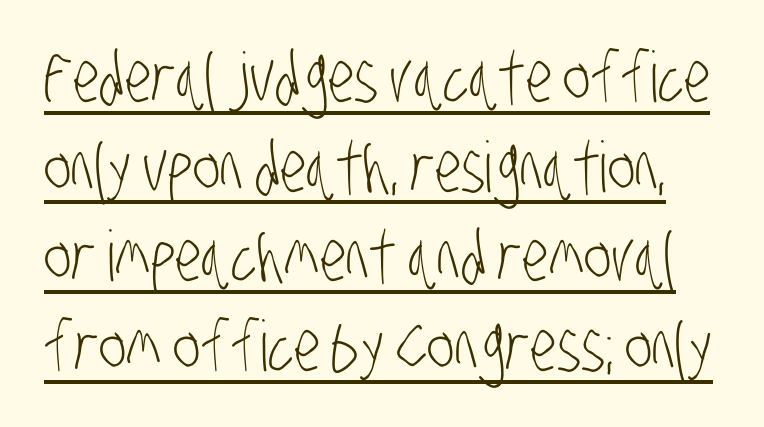
The face used here is proportionally spaced, like ordinary book or web type. Summary of weight: not heavy and not bold. Unlike a traditional serif, this face leaves its strokes unadorned. Whoever set this chose a conventional vertical rhythm.
